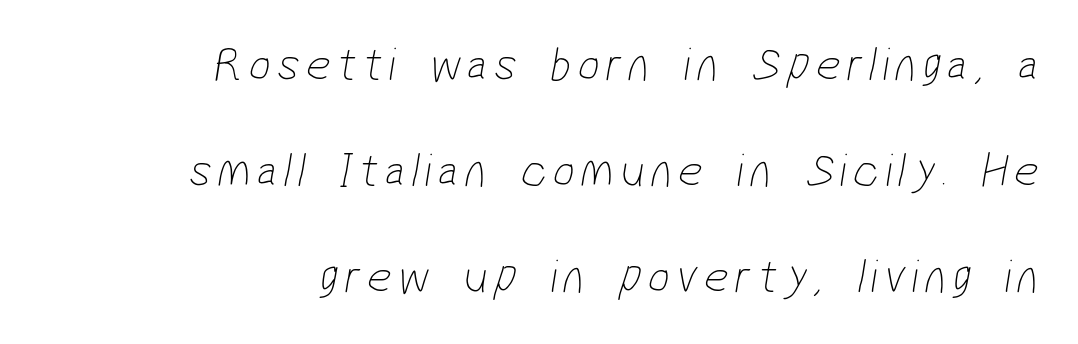
The face used here is proportionally spaced, like ordinary book or web type. Letters rest on an invisible, unmarked baseline. These lines stand farther apart than default settings would place them. Is the type heavy? It reads as light-to-regular instead.
